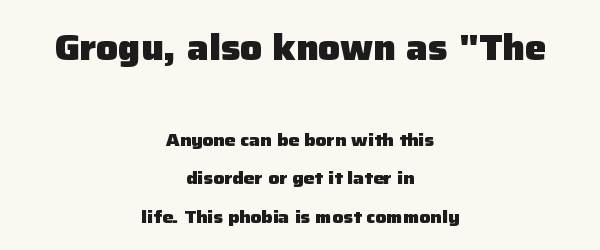
Q: Is the text bold? A: Yes.
Q: Is the text italic (slanted)? A: No, it is upright.
Q: Is the typeface a serif or a sans-serif typeface? A: Sans-serif.
Q: Is the text underlined? A: No.
Q: How is the paragraph aligned? A: Centered.
Q: Is the spacing between letters normal or unusually wide? A: Normal.
Q: Is the spacing between lines tight, normal or loose? A: Loose.
Q: Which block of text is set in a larger size, the first (top) or the second (bottom)? A: The first (top) one.
Q: Width (condensed, normal, or wide)? A: Normal.
Q: Stroke contrast? A: Low.
Q: x-height? A: Medium.
Q: Monospaced? A: No.
